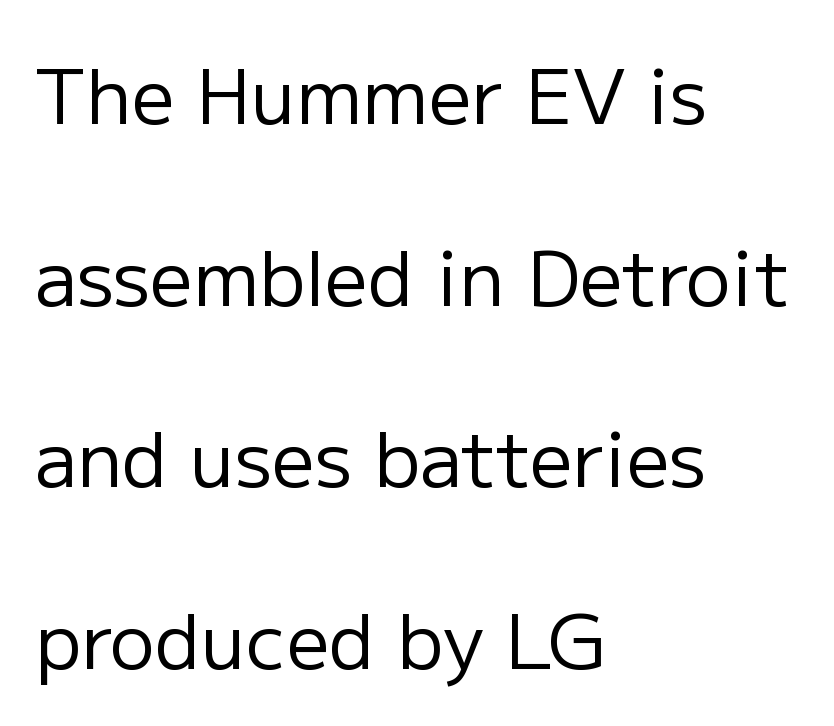
Think of a printed novel: that variable character pitch is what you see here. Every row of glyphs begins at an identical x-position on the left. Do the letters lean? They stand straight. No word sits above an underline.
